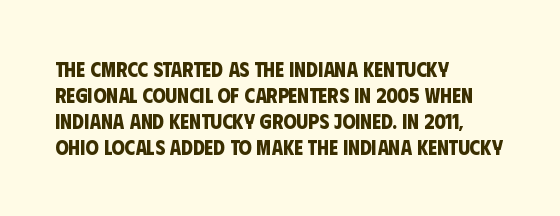
{"bold": "yes", "underline": "no", "align": "left", "line_spacing_ratio": 1.24, "letter_spacing": "normal", "letter_spacing_em": 0.0, "glyph_px": 21}
